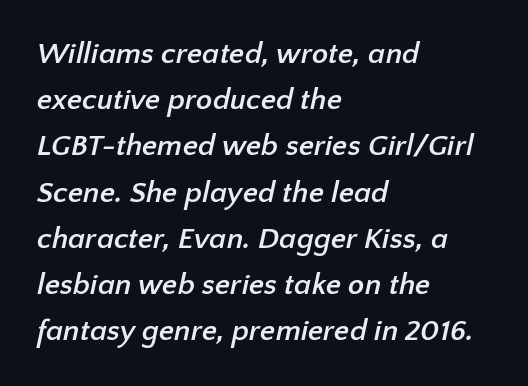
Strong, thick strokes mark this as bold type. Which margin do the lines hug? The left one — the right edge is uneven. Students, note that the glyphs here touch the page at normal intervals. The space directly below the letters is spotless.
